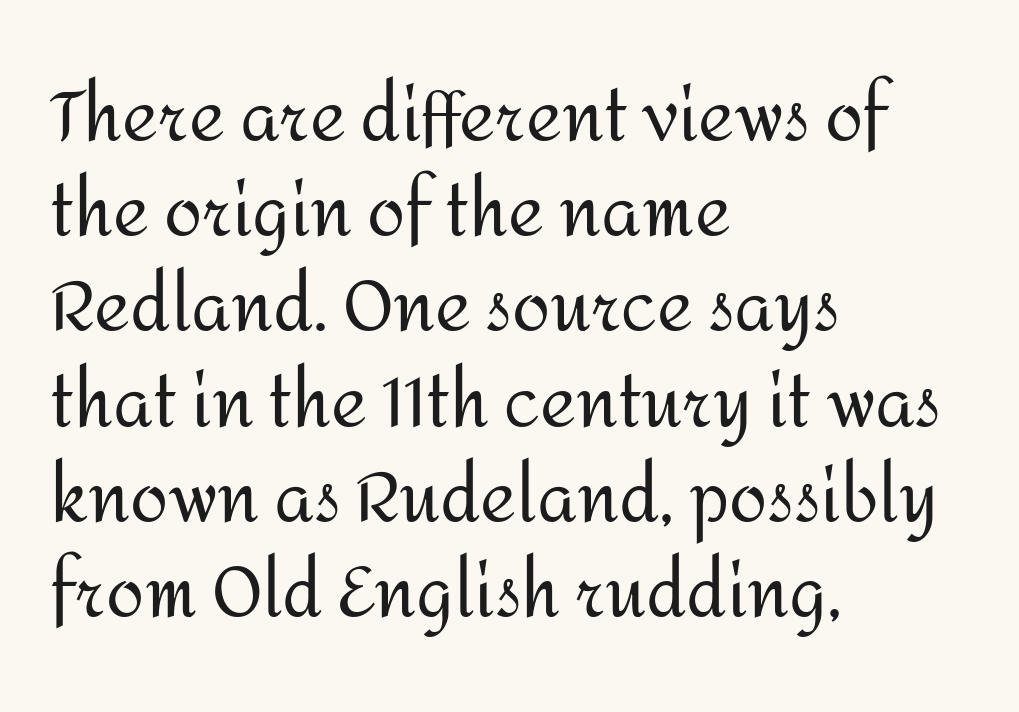
{"serif": "no", "italic": "no", "bold": "no", "weight": "regular", "width": "normal", "stroke_contrast": "medium", "x_height": "medium", "monospaced": "no", "underline": "no", "align": "left", "line_spacing": "normal", "line_spacing_ratio": 1.38, "letter_spacing": "normal", "letter_spacing_em": 0.0, "glyph_px": 69}
